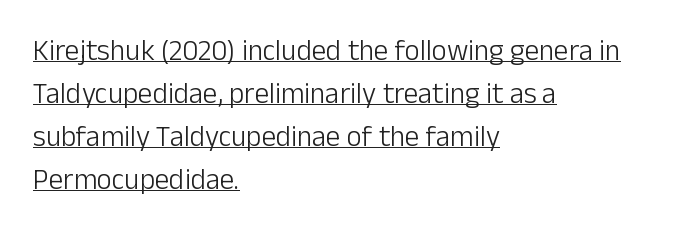
Character widths vary here, with narrow letters taking less room than wide ones. Does the type have serifs? No, each stem ends abruptly. No italicization has been applied; the sample stays upright. These lines sit exactly where default settings would place them.
